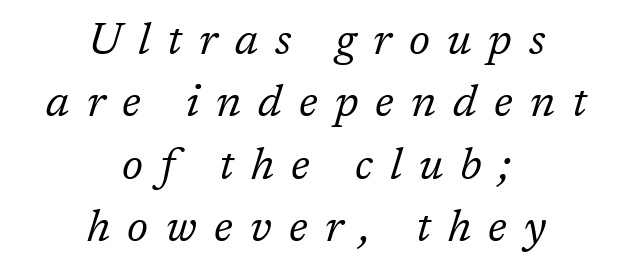
Observe the lean: these are italic letterforms. The letterforms stand isolated, each surrounded by extra space. Neither beginnings nor endings align; midpoints do. Compared with typical paragraphs, the rows here are spaced about the same. Think standard paragraph weight, or any step lighter than that. Only glyphs here, with clear space below each row.
